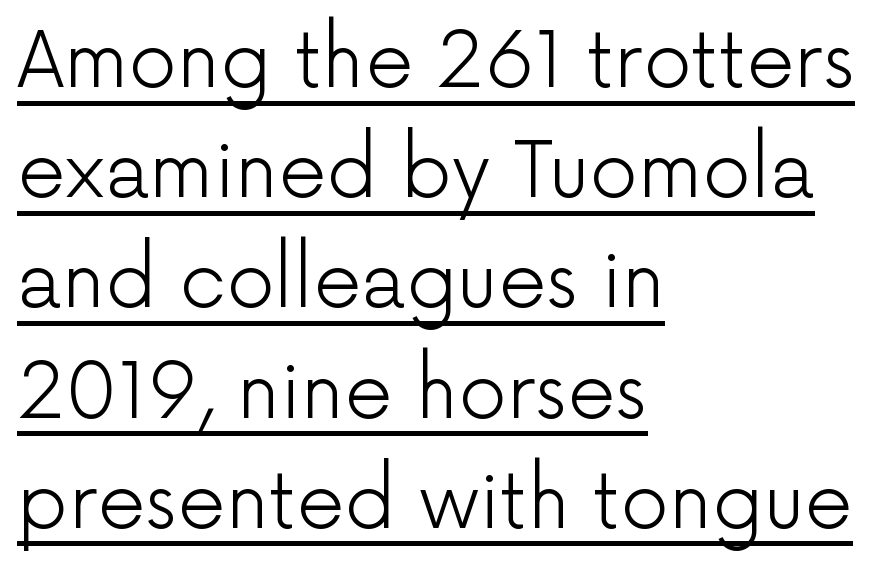
What decoration does the sample have? An underline. The letterforms sit shoulder to shoulder at normal distance. This is roman type, the default non-slanted kind. Here the designer chose a conventional face with non-uniform glyph widths.
